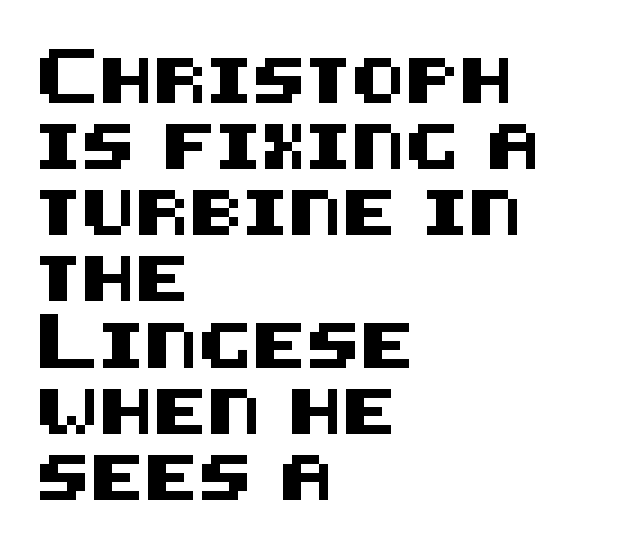
Q: Is the text italic (slanted)? A: No, it is upright.
Q: Is the typeface a serif or a sans-serif typeface? A: Sans-serif.
Q: Is the text underlined? A: No.
Q: How is the paragraph aligned? A: Left-aligned.
Q: Is the spacing between letters normal or unusually wide? A: Normal.
Q: Is the spacing between lines tight, normal or loose? A: Normal.
Q: Width (condensed, normal, or wide)? A: Normal.
Q: Stroke contrast? A: Medium.
Q: x-height? A: Large.
